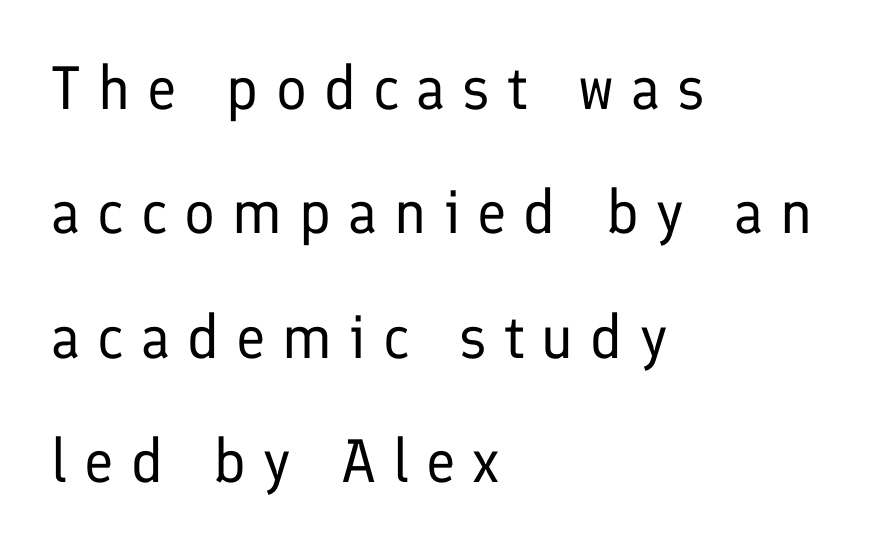
{"serif": "no", "italic": "no", "bold": "no", "weight": "regular", "width": "normal", "stroke_contrast": "low", "x_height": "medium", "monospaced": "no", "underline": "no", "align": "left", "line_spacing": "loose", "line_spacing_ratio": 2.04, "letter_spacing": "wide", "letter_spacing_em": 0.28, "glyph_px": 61}
